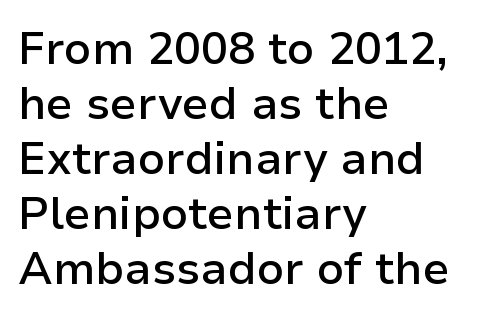
{"serif": "no", "italic": "no", "bold": "semi", "weight": "semibold", "width": "normal", "stroke_contrast": "low", "x_height": "medium", "monospaced": "no", "underline": "no", "align": "left", "line_spacing_ratio": 1.22, "letter_spacing": "normal", "letter_spacing_em": 0.0, "glyph_px": 45}
